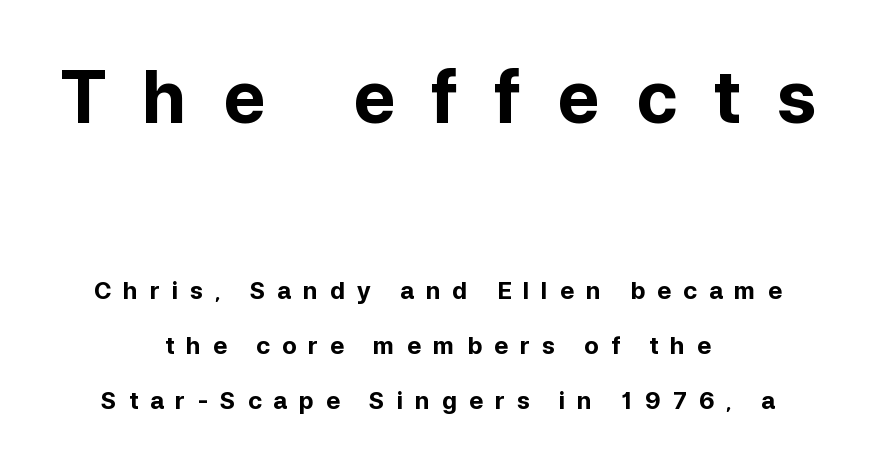
{"serif": "no", "italic": "no", "bold": "yes", "weight": "bold", "width": "normal", "stroke_contrast": "low", "x_height": "medium", "monospaced": "no", "underline": "no", "align": "center", "line_spacing": "loose", "line_spacing_ratio": 2.29, "letter_spacing": "wide", "letter_spacing_em": 0.49, "larger_block": "first", "size_ratio": 3.0, "glyph_px": 72}
